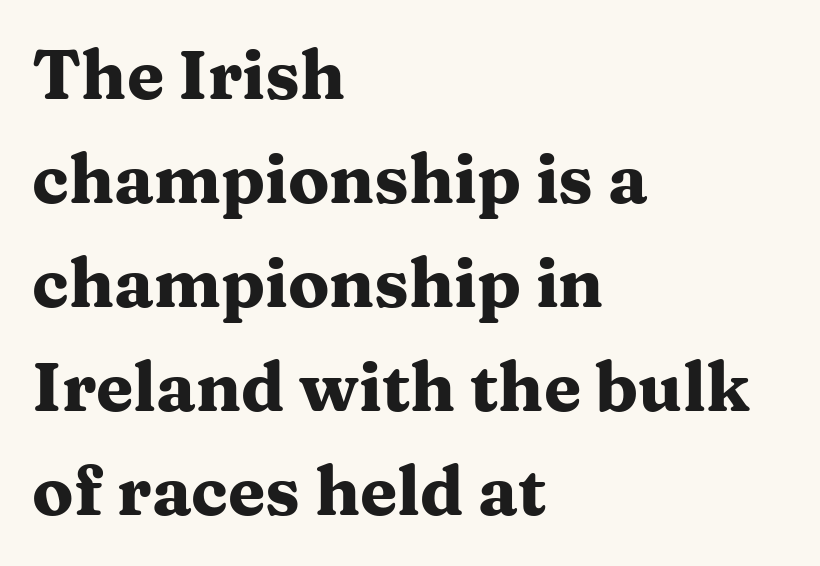
{"serif": "yes", "italic": "no", "bold": "yes", "weight": "heavy", "width": "wide", "stroke_contrast": "medium", "x_height": "medium", "monospaced": "no", "underline": "no", "align": "left", "line_spacing": "normal", "line_spacing_ratio": 1.53, "letter_spacing": "normal", "letter_spacing_em": 0.0, "glyph_px": 68}
